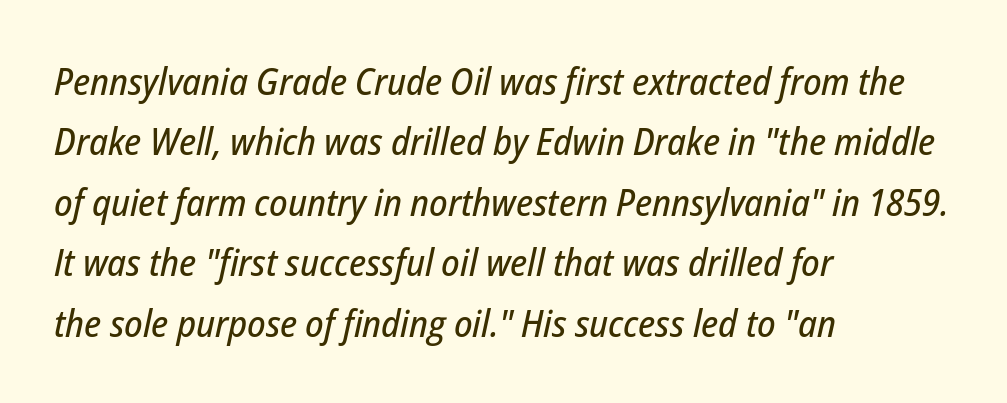
If you drew a line through each stem, it would be angled. Underline: absent. Vertically, the passage feels balanced, rows spaced as you'd expect. Layout note: lines flush left. These lines keep a tight, regular rhythm from letter to letter.
